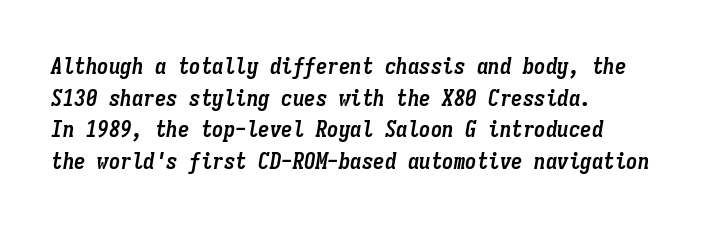
{"italic": "yes", "lean": "right", "slant_degrees": 9, "bold": "yes", "underline": "no", "align": "left", "line_spacing": "normal", "line_spacing_ratio": 1.37, "letter_spacing": "normal", "letter_spacing_em": 0.0, "glyph_px": 23}
